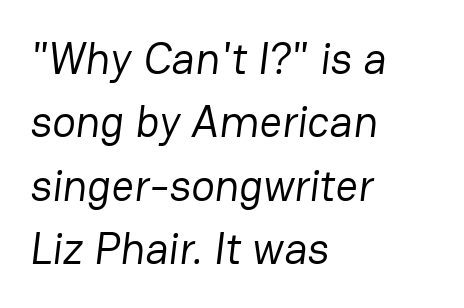
The image shows 44 px regular-weight sans-serif type; set left-aligned, normal line spacing (1.44x), normal letter spacing, not underlined; low stroke contrast and a medium x-height.
